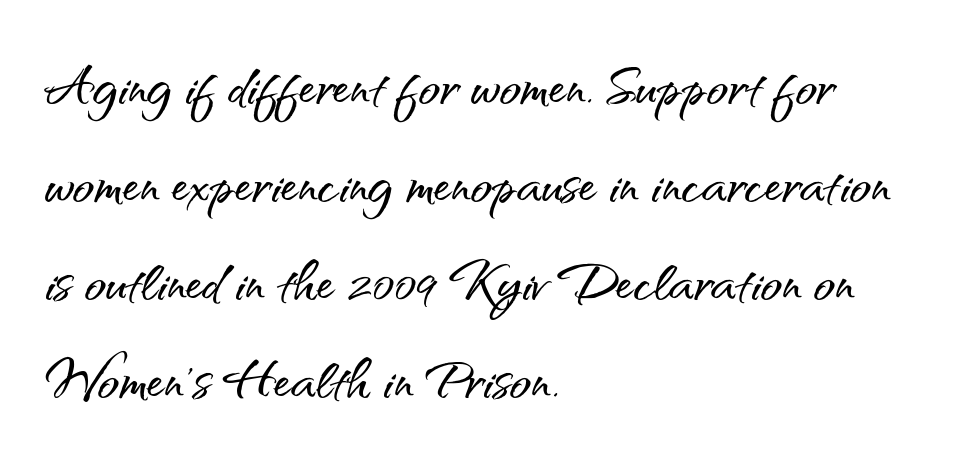
The image shows 71 px sans-serif type; set left-aligned, normal line spacing (1.38x), normal letter spacing, not underlined; medium stroke contrast and a small x-height.
